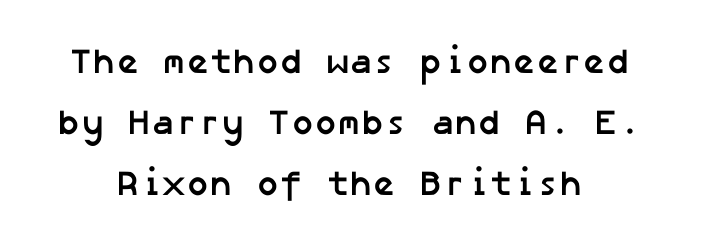
{"serif": "no", "bold": "yes", "weight": "semibold", "width": "normal", "stroke_contrast": "low", "x_height": "medium", "underline": "no", "align": "center", "line_spacing_ratio": 1.75, "letter_spacing": "normal", "letter_spacing_em": 0.0, "glyph_px": 35}
